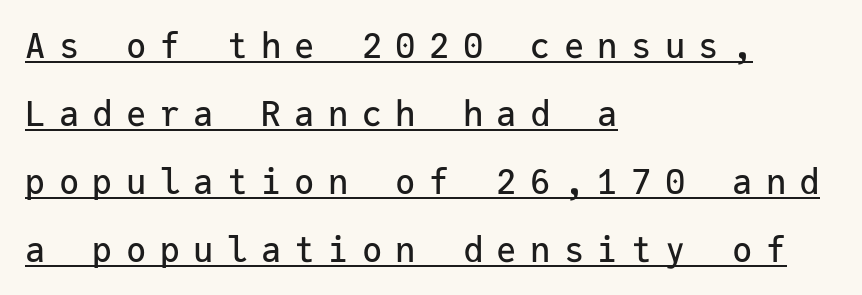
The image shows 34 px sans-serif type, upright, monospaced; set left-aligned, loose line spacing (2.0x), unusually wide letter spacing (+0.39 em), underlined; low stroke contrast and a medium x-height.
